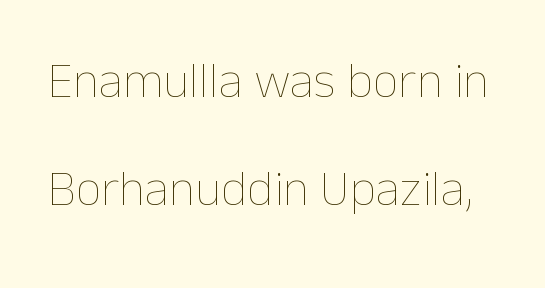
The characters are drawn with everyday or finer stroke widths. Proportional: the letters do not fall into vertical columns. The specimen reads as upright at a glance. Reading down the column, the eye jumps a long way to each next line. The tracking reads as untouched default to a designer's eye. Underlining? Definitely not there.
